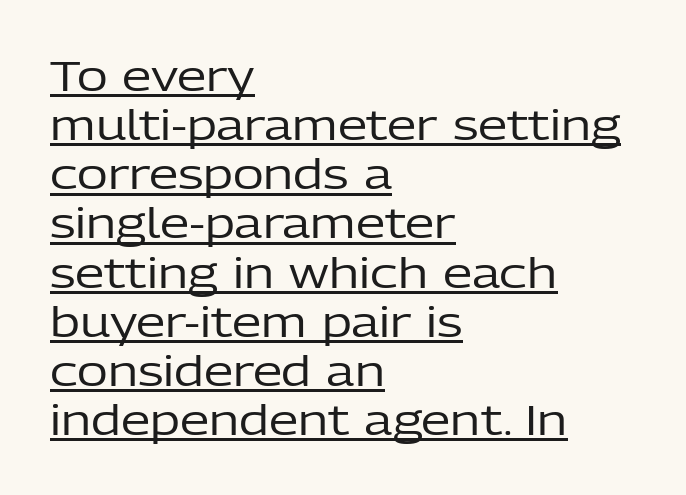
Q: Is the text bold? A: No.
Q: Is the text italic (slanted)? A: No, it is upright.
Q: Is the typeface a serif or a sans-serif typeface? A: Sans-serif.
Q: Is the text underlined? A: Yes.
Q: How is the paragraph aligned? A: Left-aligned.
Q: Is the spacing between letters normal or unusually wide? A: Normal.
Q: Width (condensed, normal, or wide)? A: Normal.
Q: Stroke contrast? A: Low.
Q: x-height? A: Medium.
Q: Monospaced? A: No.
